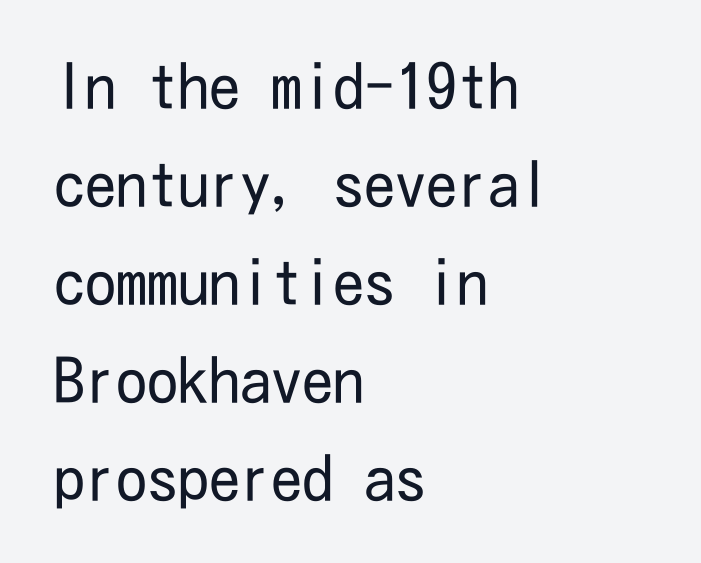
Just letters on the line, the space beneath them empty. Italic: no, the glyphs are upright roman. Check where the strokes stop: nothing finishes them off — pure sans. Compared with typical paragraphs, the rows here are spaced about the same.
